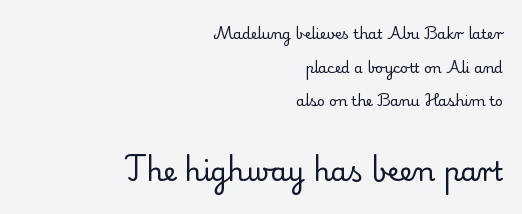
{"italic": "no", "bold": "no", "underline": "no", "align": "right", "line_spacing": "loose", "line_spacing_ratio": 2.41, "letter_spacing": "normal", "letter_spacing_em": 0.0, "larger_block": "second", "size_ratio": 1.93, "glyph_px": 27}
